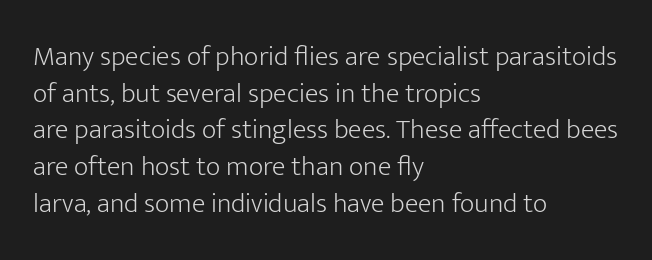
Nothing sits at the stroke ends, so this counts as sans-serif. Do the characters align in a grid? No, the font is proportional. Between one letter and the next there's only the usual sliver of space. Rendered with straight, roman letterforms. Glance below the letters and you will spot only blank space. Is this a heavy cut? Hardly; it is regular or lighter.
